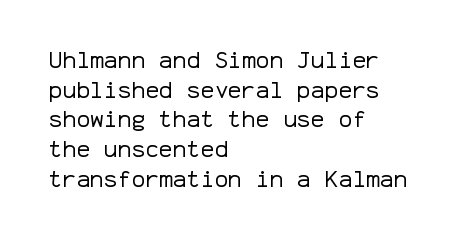
The image shows 23 px text type, upright; set left-aligned, normal line spacing (1.29x), normal letter spacing, not underlined.
